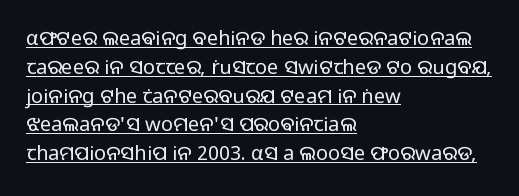
The image shows 20 px text type, upright; set left-aligned, normal line spacing (1.44x), normal letter spacing, underlined.
